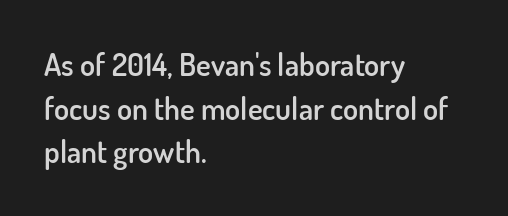
Is the type bold? Partly — it's a semibold, heavier than regular but not fully bold. These lines are rendered in a variable-pitch font. The passage shown has conventional tracking throughout. A roman cut, with each character standing at attention.
